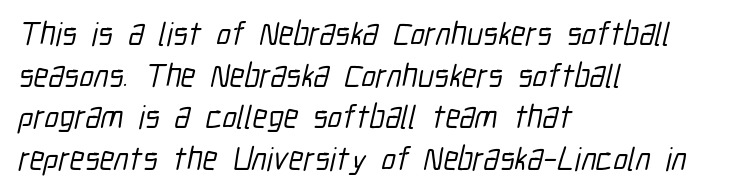
The image shows 33 px condensed sans-serif type; set left-aligned, normal line spacing (1.26x), normal letter spacing, not underlined; low stroke contrast and a medium x-height.
